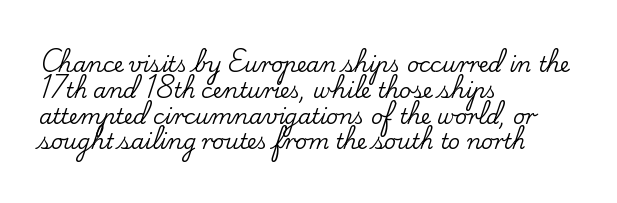
Underline: absent. This rendering uses left alignment, leaving the right contour irregular. In terms of letterspacing, this is plain default setting.
